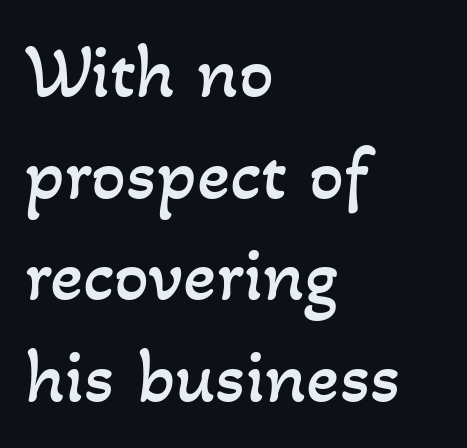
The image shows 77 px regular-weight type; set left-aligned, normal line spacing (1.32x), normal letter spacing, not underlined; low stroke contrast and a small x-height.
